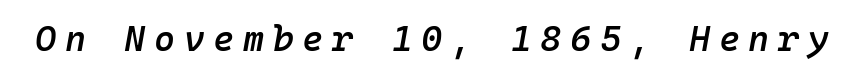
Q: Is the text bold? A: Semi-bold.
Q: Is the text italic (slanted)? A: Yes, it leans right by about 10 degrees.
Q: Is the text underlined? A: No.
Q: Is the spacing between letters normal or unusually wide? A: Unusually wide.
Q: Width (condensed, normal, or wide)? A: Normal.
Q: Stroke contrast? A: Low.
Q: x-height? A: Medium.
Q: Monospaced? A: Yes.
